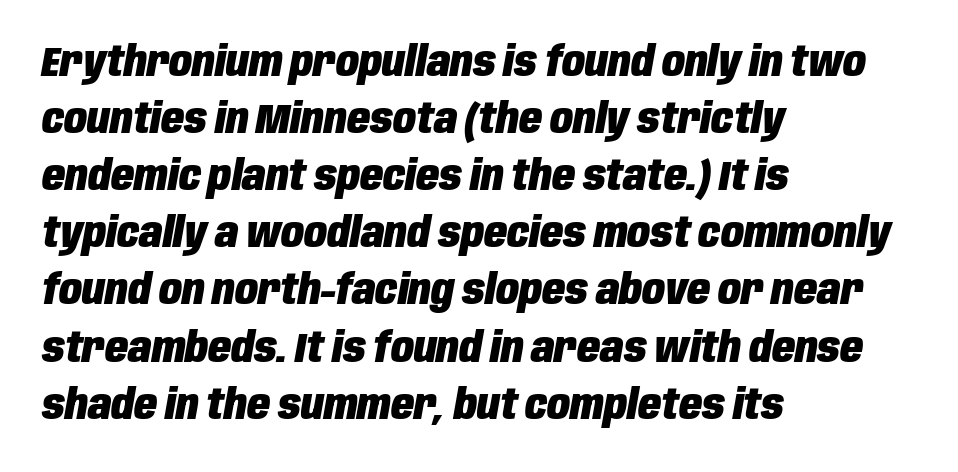
{"italic": "yes", "lean": "right", "slant_degrees": 10, "bold": "yes", "weight": "heavy", "width": "condensed", "stroke_contrast": "low", "x_height": "large", "monospaced": "no", "underline": "no", "align": "left", "line_spacing": "normal", "line_spacing_ratio": 1.36, "letter_spacing": "normal", "letter_spacing_em": 0.0, "glyph_px": 42}
